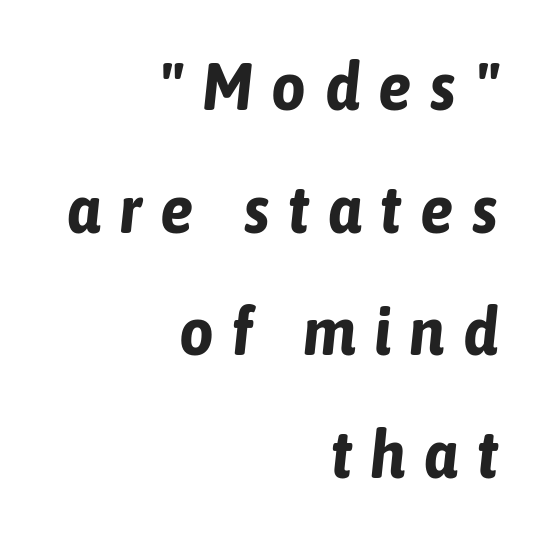
The image shows 67 px bold, condensed type, italic (leaning right); set right-aligned, line spacing 1.83x, unusually wide letter spacing (+0.28 em), not underlined; low stroke contrast and a medium x-height.
